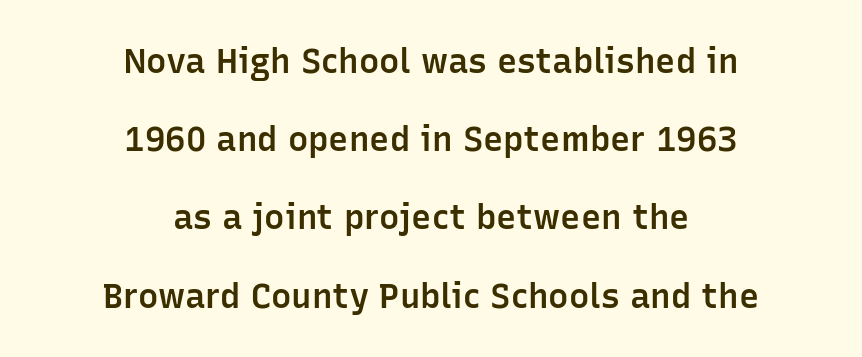
The image shows 34 px semibold sans-serif type, upright; set centered, loose line spacing (2.3x), normal letter spacing, not underlined; low stroke contrast and a medium x-height.
